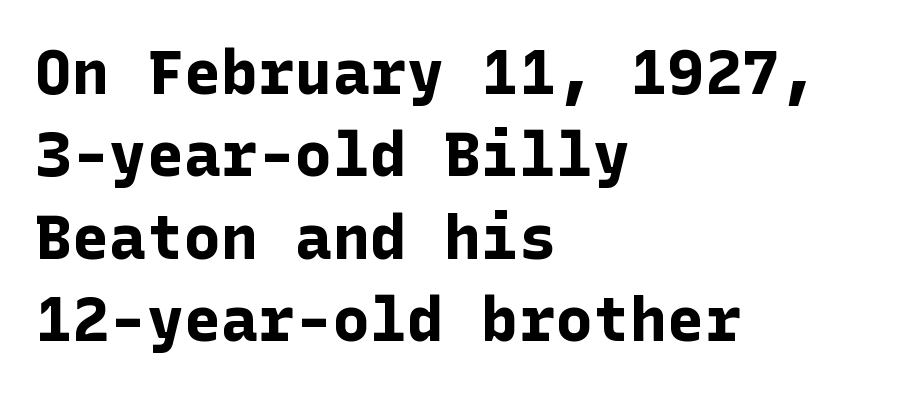
Q: Is the text bold? A: Yes.
Q: Is the text italic (slanted)? A: No, it is upright.
Q: Is the typeface a serif or a sans-serif typeface? A: Sans-serif.
Q: Is the text underlined? A: No.
Q: How is the paragraph aligned? A: Left-aligned.
Q: Is the spacing between letters normal or unusually wide? A: Normal.
Q: Is the spacing between lines tight, normal or loose? A: Normal.
Q: Width (condensed, normal, or wide)? A: Normal.
Q: Stroke contrast? A: Low.
Q: x-height? A: Medium.
